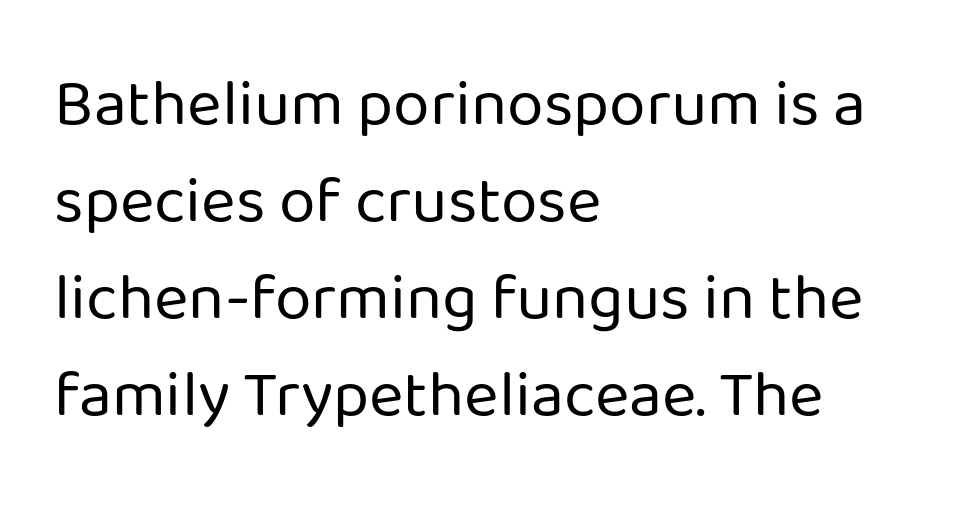
Q: Is the text bold? A: No.
Q: Is the text italic (slanted)? A: No, it is upright.
Q: Is the typeface a serif or a sans-serif typeface? A: Sans-serif.
Q: Is the text underlined? A: No.
Q: How is the paragraph aligned? A: Left-aligned.
Q: Is the spacing between letters normal or unusually wide? A: Normal.
Q: Is the spacing between lines tight, normal or loose? A: Normal.
Q: Width (condensed, normal, or wide)? A: Normal.
Q: Stroke contrast? A: Low.
Q: x-height? A: Medium.
Q: Monospaced? A: No.
